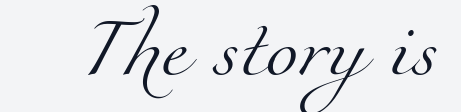
The image shows 59 px light serif type; set normal letter spacing, not underlined; medium stroke contrast and a small x-height.
